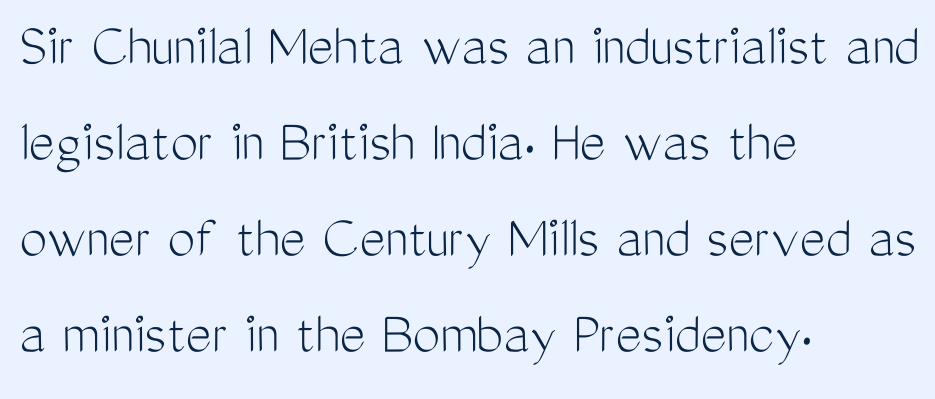
Q: Is the text bold? A: No.
Q: Is the text italic (slanted)? A: No, it is upright.
Q: Is the typeface a serif or a sans-serif typeface? A: Sans-serif.
Q: Is the text underlined? A: No.
Q: How is the paragraph aligned? A: Left-aligned.
Q: Is the spacing between letters normal or unusually wide? A: Normal.
Q: Is the spacing between lines tight, normal or loose? A: Normal.
Q: Width (condensed, normal, or wide)? A: Condensed.
Q: Stroke contrast? A: Medium.
Q: x-height? A: Medium.
Q: Monospaced? A: No.
